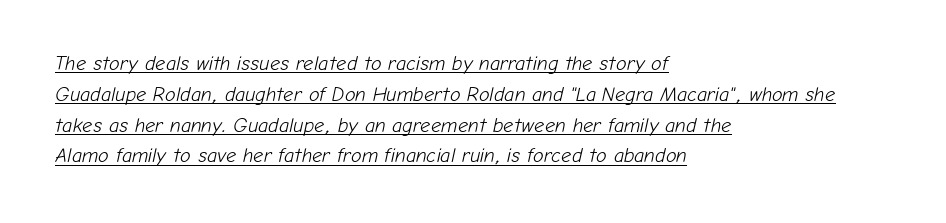
The text block is weighted toward the left margin, trailing off unevenly rightward. Bold? No — there's no thickening of the strokes. The line-height multiplier appears to be the usual default. Compared with typical body copy, the letter spacing here is the same. Does the lettering tilt? It does — this is italic.
